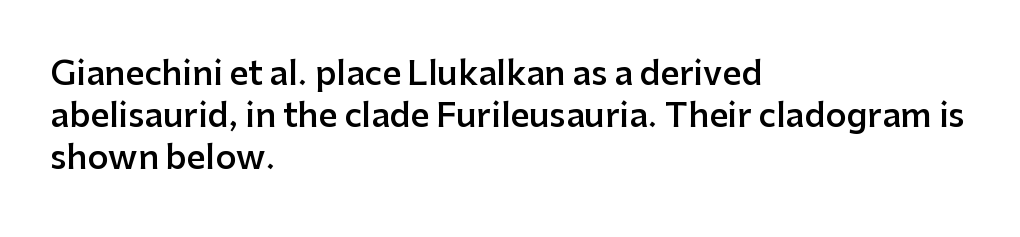
{"serif": "no", "italic": "no", "bold": "semi", "weight": "semibold", "width": "normal", "stroke_contrast": "low", "x_height": "medium", "monospaced": "no", "underline": "no", "align": "left", "line_spacing": "normal", "line_spacing_ratio": 1.28, "letter_spacing": "normal", "letter_spacing_em": 0.0, "glyph_px": 33}
